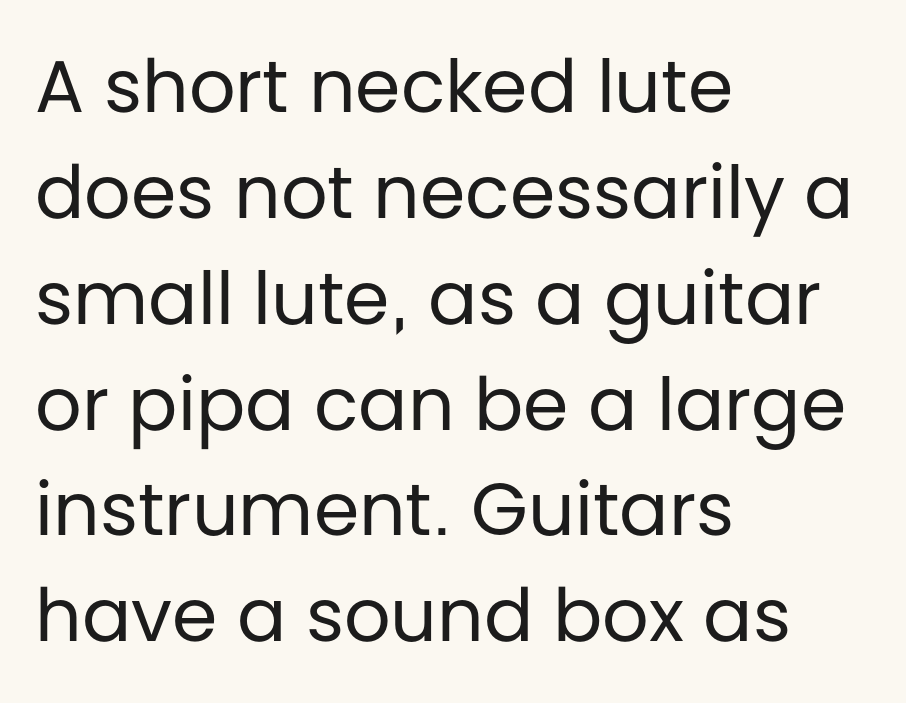
{"serif": "no", "italic": "no", "bold": "no", "weight": "regular", "width": "normal", "stroke_contrast": "low", "x_height": "large", "monospaced": "no", "underline": "no", "align": "left", "line_spacing": "normal", "line_spacing_ratio": 1.45, "letter_spacing": "normal", "letter_spacing_em": 0.0, "glyph_px": 73}
